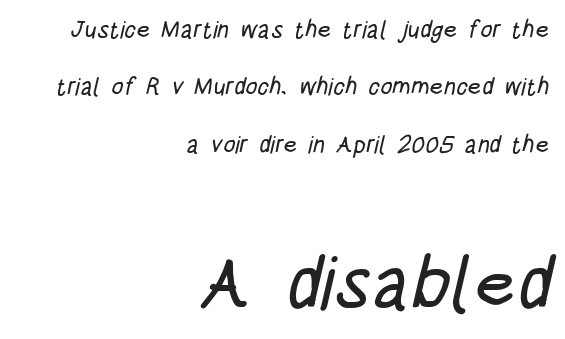
The image shows 73 px condensed sans-serif type; set right-aligned, loose line spacing (2.39x), normal letter spacing, not underlined; the second (bottom) block is 3.04x larger; low stroke contrast and a large x-height.
